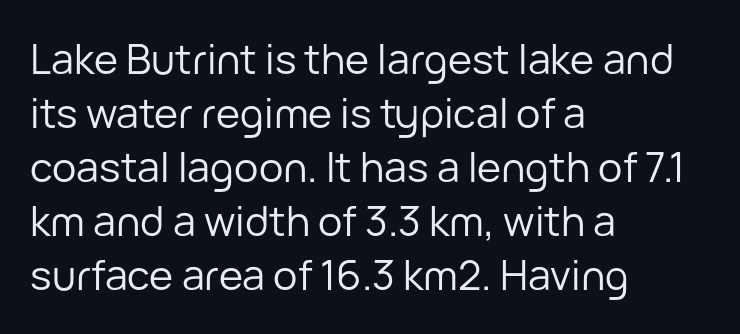
The image shows 41 px regular-weight sans-serif type, upright; set left-aligned, normal line spacing (1.32x), normal letter spacing, not underlined; low stroke contrast and a medium x-height.
